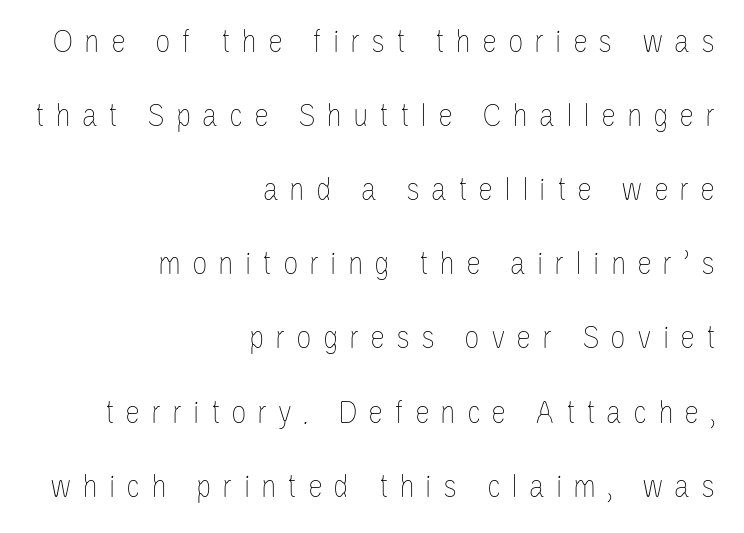
The image shows 34 px thin, condensed type, upright; set right-aligned, loose line spacing (2.18x), unusually wide letter spacing (+0.32 em), not underlined; low stroke contrast and a large x-height.
